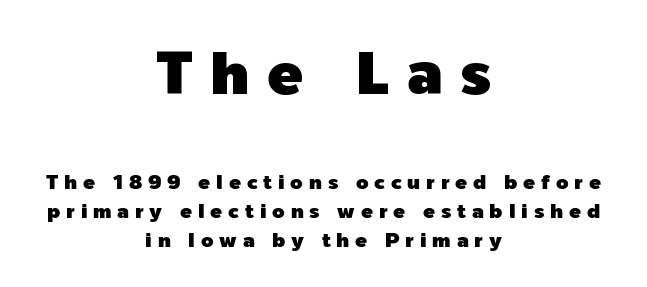
Q: Is the text italic (slanted)? A: No, it is upright.
Q: Is the typeface a serif or a sans-serif typeface? A: Sans-serif.
Q: Is the text underlined? A: No.
Q: How is the paragraph aligned? A: Centered.
Q: Is the spacing between letters normal or unusually wide? A: Unusually wide.
Q: Is the spacing between lines tight, normal or loose? A: Normal.
Q: Which block of text is set in a larger size, the first (top) or the second (bottom)? A: The first (top) one.
Q: Width (condensed, normal, or wide)? A: Normal.
Q: x-height? A: Medium.
Q: Monospaced? A: No.
